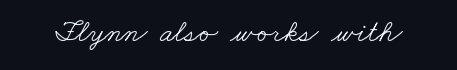
The image shows 31 px light, wide serif type; set normal letter spacing, not underlined; low stroke contrast and a small x-height.
